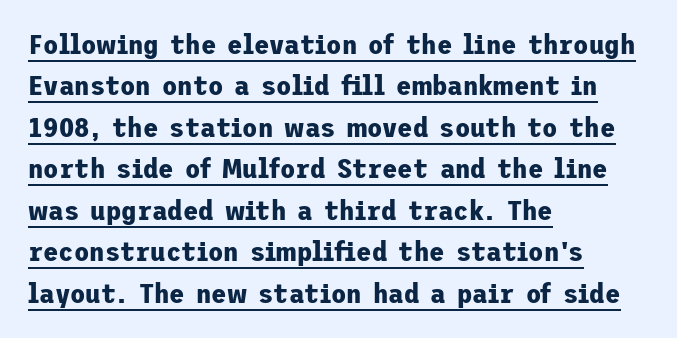
{"serif": "no", "italic": "no", "bold": "yes", "weight": "bold", "width": "normal", "stroke_contrast": "low", "x_height": "medium", "underline": "yes", "align": "left", "line_spacing": "normal", "line_spacing_ratio": 1.48, "letter_spacing": "normal", "letter_spacing_em": 0.0, "glyph_px": 28}
